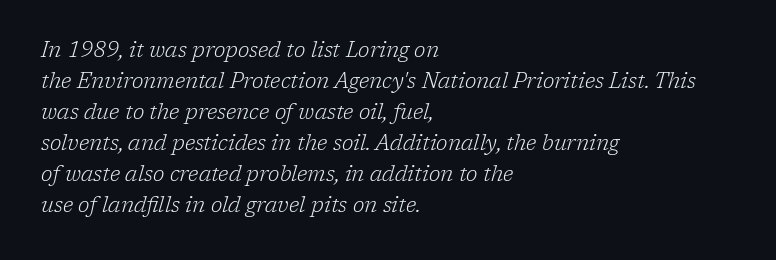
Q: Is the text bold? A: No.
Q: Is the text italic (slanted)? A: Yes, it leans right by about 17 degrees.
Q: Is the text underlined? A: No.
Q: How is the paragraph aligned? A: Left-aligned.
Q: Is the spacing between letters normal or unusually wide? A: Normal.
Q: Is the spacing between lines tight, normal or loose? A: Normal.
